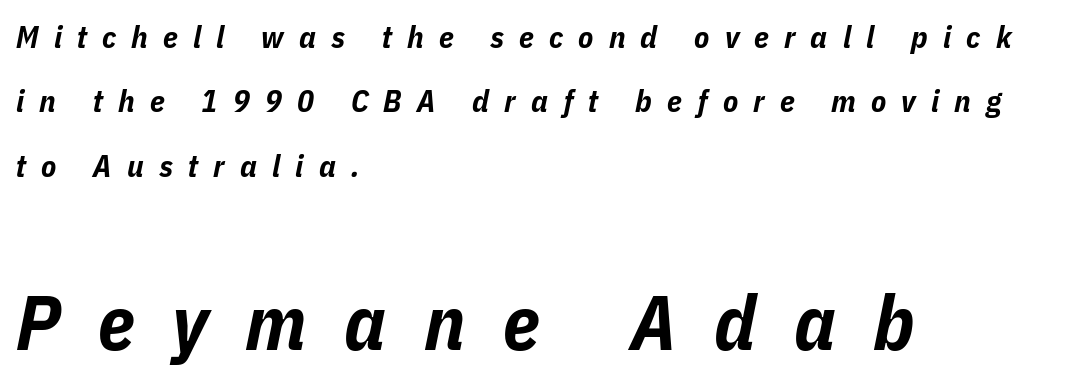
The passage shown is typed in a proportional face where columns would drift. Reading down the block, your eye returns to a fixed left position each line. You could only call the tracking loose — the letters float apart. The area under the type is left untouched. If you drew a line through each stem, it would be angled. Students, observe: this is what heavily led, spacious text looks like.
